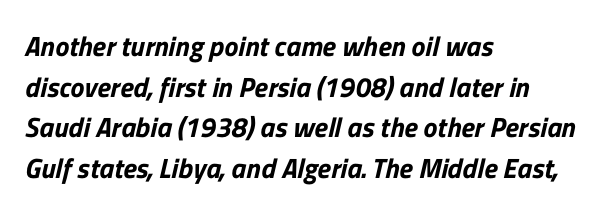
Students, note that the glyphs here touch the page at normal intervals. Nobody drew a line under any word here. The letters advance in unequal steps, a hallmark of proportional type. How would I describe the line gaps? Plain and ordinary. Layout note: lines flush left. Look at the bottom of the vertical strokes: they stop flat, with no serifs.
